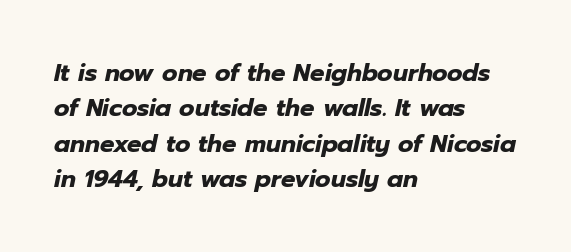
Interline gaps are of average width in this sample. The paragraph shown leans on its left margin. Descenders hang freely into open space. The typesetting leans heavy: a genuine bold.
